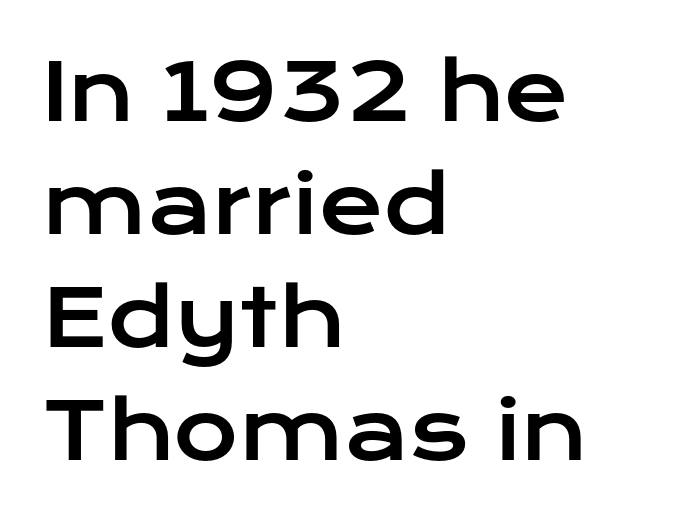
{"serif": "no", "italic": "no", "width": "wide", "stroke_contrast": "low", "x_height": "medium", "monospaced": "no", "underline": "no", "align": "left", "line_spacing": "normal", "line_spacing_ratio": 1.43, "letter_spacing": "normal", "letter_spacing_em": 0.0, "glyph_px": 79}
